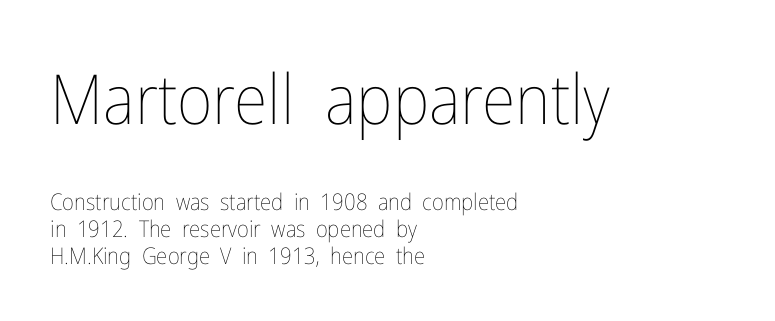
Q: Is the text bold? A: No.
Q: Is the text italic (slanted)? A: No, it is upright.
Q: Is the text underlined? A: No.
Q: How is the paragraph aligned? A: Left-aligned.
Q: Is the spacing between letters normal or unusually wide? A: Normal.
Q: Which block of text is set in a larger size, the first (top) or the second (bottom)? A: The first (top) one.
Q: Width (condensed, normal, or wide)? A: Condensed.
Q: Stroke contrast? A: Low.
Q: x-height? A: Medium.
Q: Monospaced? A: No.
